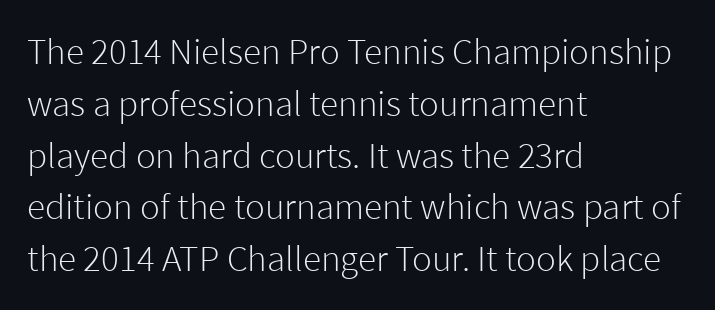
{"serif": "no", "italic": "no", "bold": "no", "weight": "light", "width": "normal", "stroke_contrast": "low", "x_height": "medium", "monospaced": "no", "underline": "no", "align": "left", "line_spacing": "normal", "line_spacing_ratio": 1.4, "letter_spacing": "normal", "letter_spacing_em": 0.0, "glyph_px": 37}
